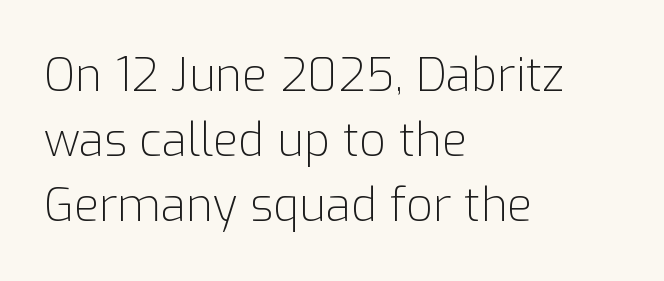
The image shows 46 px light sans-serif type, upright; set left-aligned, normal line spacing (1.41x), normal letter spacing, not underlined; low stroke contrast and a medium x-height.
